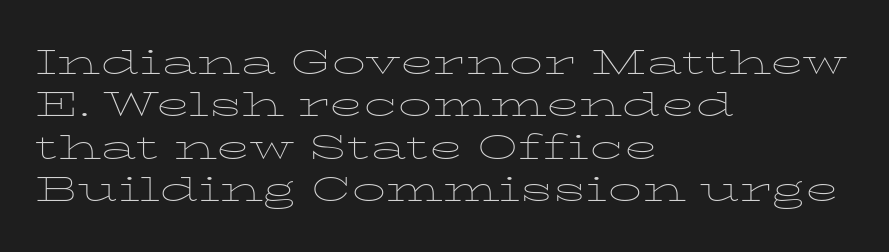
The lines in this sample share a left origin and differ only in where they stop. Rows of type keep a routine distance in the vertical direction. The tracking reads as untouched default to a designer's eye. Old-style or modern, the face here clearly has serifs. Check under the words: just untouched page.
